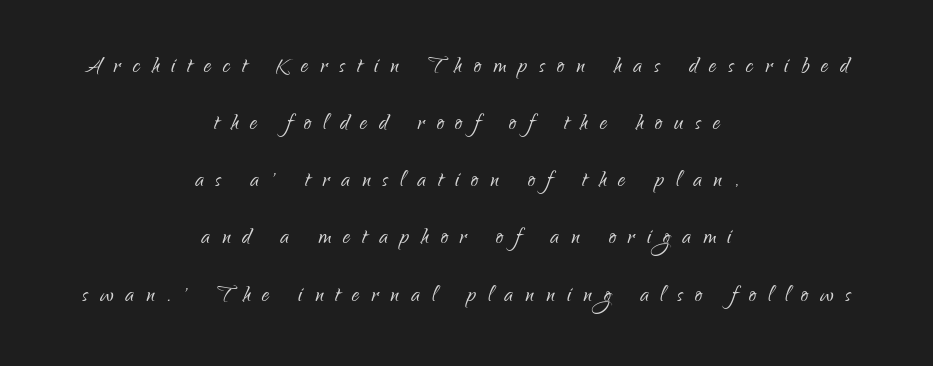
The image shows 29 px light, condensed sans-serif type; set centered, loose line spacing (1.97x), unusually wide letter spacing (+0.41 em), not underlined; low stroke contrast and a small x-height.
